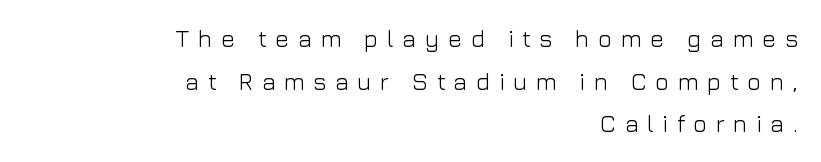
{"italic": "no", "bold": "no", "underline": "no", "align": "right", "line_spacing_ratio": 1.78, "letter_spacing": "wide", "letter_spacing_em": 0.35, "glyph_px": 24}
